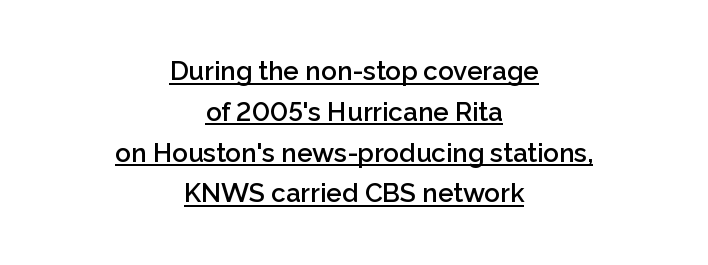
Q: Is the text bold? A: Semi-bold.
Q: Is the text italic (slanted)? A: No, it is upright.
Q: Is the text underlined? A: Yes.
Q: How is the paragraph aligned? A: Centered.
Q: Is the spacing between letters normal or unusually wide? A: Normal.
Q: Is the spacing between lines tight, normal or loose? A: Normal.
